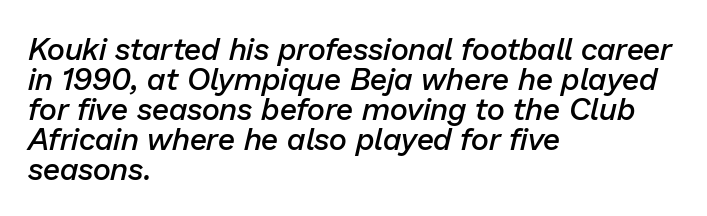
The lines in this sample share a left origin and differ only in where they stop. Type without underlining. Vertically, the passage feels compressed, each row crowding the next. Is this a fixed-width face? No — the glyphs have proportional, varying widths.
